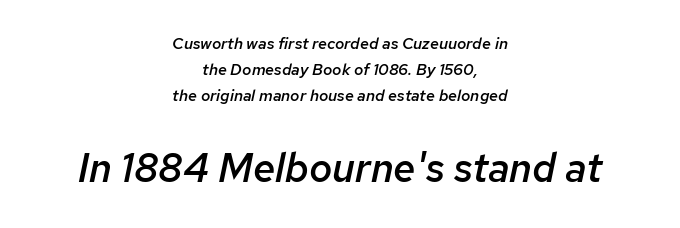
{"italic": "yes", "lean": "right", "slant_degrees": 12, "bold": "semi", "weight": "semibold", "width": "normal", "stroke_contrast": "low", "x_height": "medium", "monospaced": "no", "underline": "no", "align": "center", "line_spacing": "normal", "line_spacing_ratio": 1.61, "letter_spacing": "normal", "letter_spacing_em": 0.0, "larger_block": "second", "size_ratio": 2.5, "glyph_px": 40}
